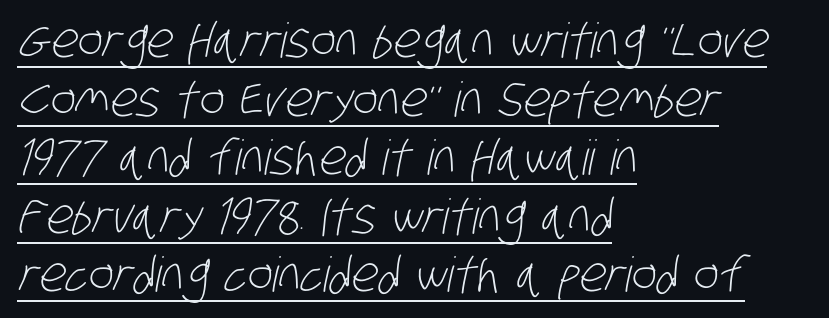
The setting favours the left margin, as ordinary paragraphs usually do. These characters rest on top of a visible drawn line. Honestly, the letter spacing is just normal — you wouldn't notice it. Weight: regular or lighter. The letters advance in unequal steps, a hallmark of proportional type.
